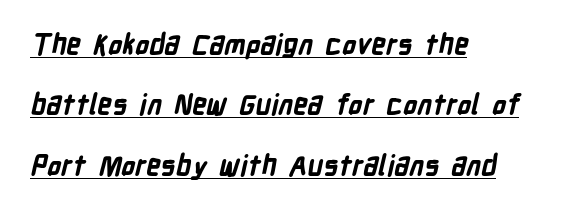
Compared with a centered layout, this one pins lines to the left instead. Compared with undecorated copy, this sample adds a rule below the words. This is sans-serif lettering, the kind often seen on screens and signage. The vertical gap from one line to the next is large. Nothing unusual about the tracking: characters are spaced as the font intends. Look at the stroke-to-counter ratio: heavy, a bold.
